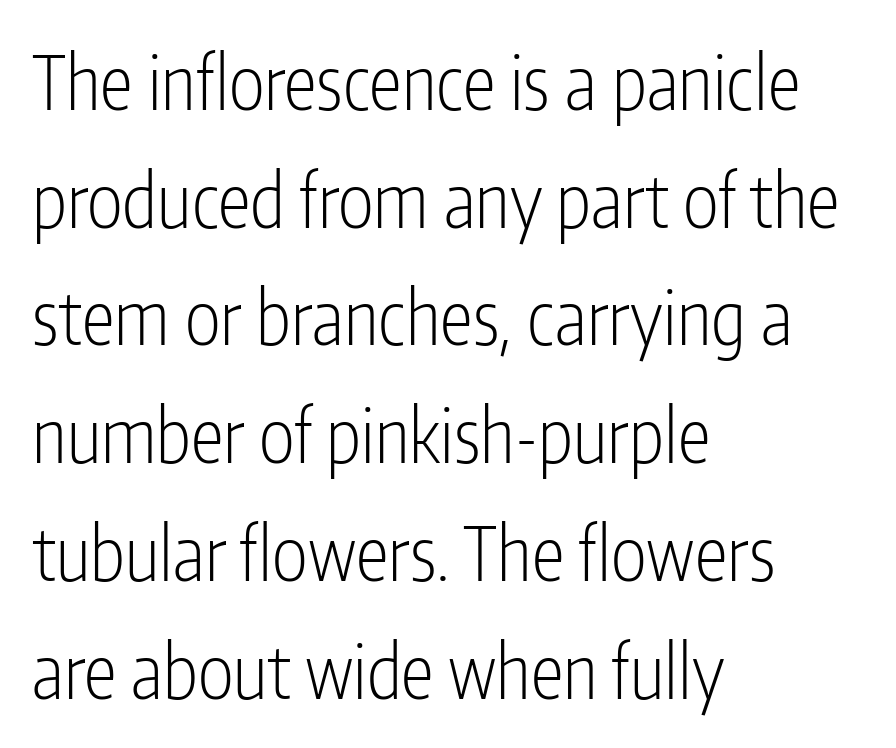
Q: Is the text bold? A: No.
Q: Is the text italic (slanted)? A: No, it is upright.
Q: Is the typeface a serif or a sans-serif typeface? A: Sans-serif.
Q: Is the text underlined? A: No.
Q: How is the paragraph aligned? A: Left-aligned.
Q: Is the spacing between letters normal or unusually wide? A: Normal.
Q: Is the spacing between lines tight, normal or loose? A: Normal.
Q: Width (condensed, normal, or wide)? A: Condensed.
Q: Stroke contrast? A: Low.
Q: x-height? A: Medium.
Q: Monospaced? A: No.
